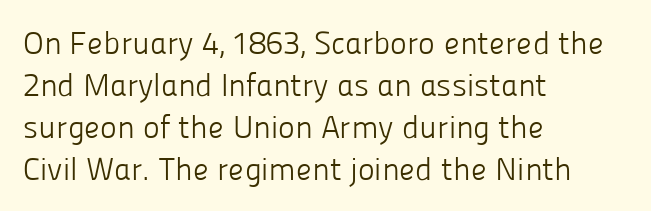
{"serif": "no", "italic": "no", "bold": "no", "weight": "light", "width": "normal", "stroke_contrast": "low", "x_height": "medium", "monospaced": "no", "underline": "no", "align": "left", "line_spacing": "normal", "line_spacing_ratio": 1.31, "letter_spacing": "normal", "letter_spacing_em": 0.0, "glyph_px": 32}
